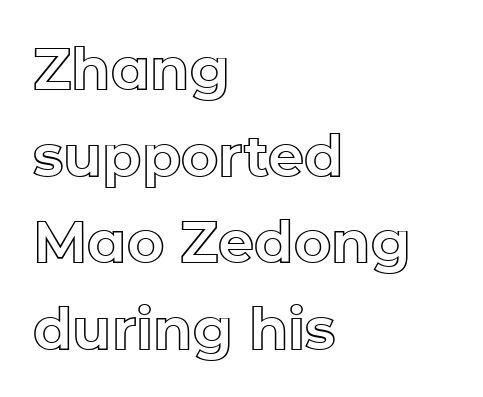
The passage shown is not underscored anywhere. Typeset ragged right — the left edge is the straight one. The letters sit at their default tracking, neither squeezed nor spread. Rendered with straight, roman letterforms.
